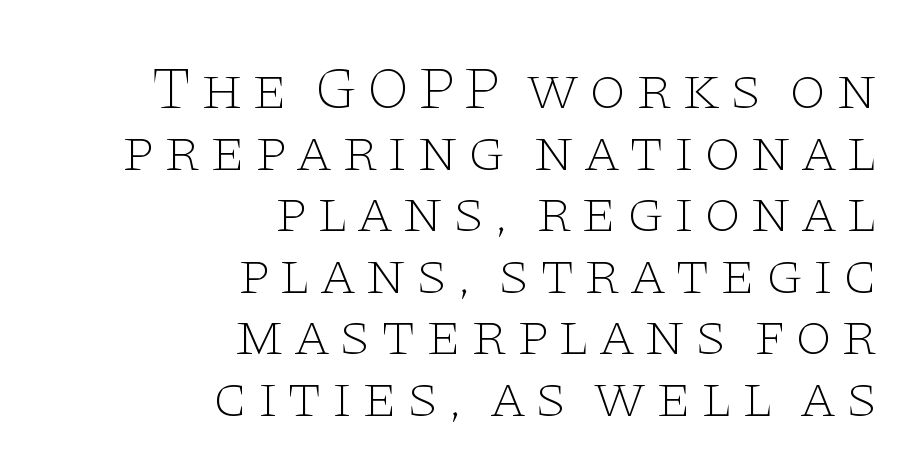
The image shows 61 px thin, wide serif type, upright; set right-aligned, tight line spacing (1.01x), not underlined; low stroke contrast and a large x-height.
